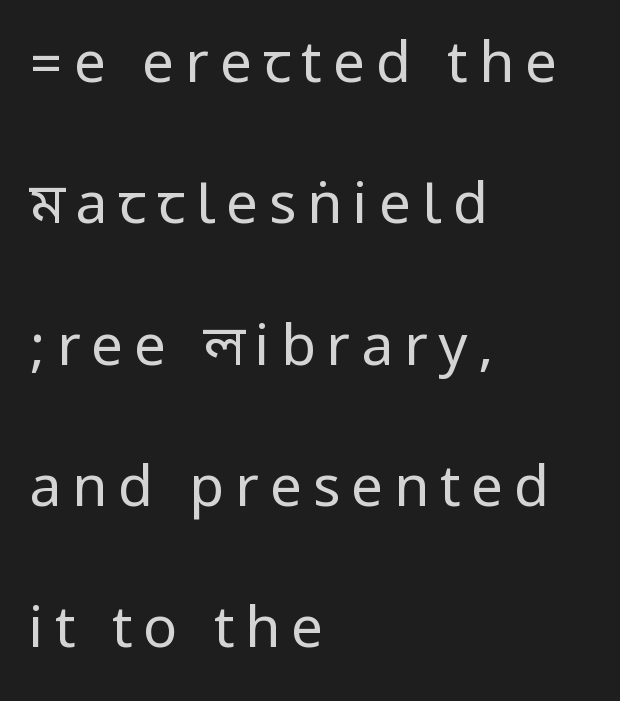
Q: Is the text bold? A: No.
Q: Is the text italic (slanted)? A: No, it is upright.
Q: Is the typeface a serif or a sans-serif typeface? A: Sans-serif.
Q: Is the text underlined? A: No.
Q: How is the paragraph aligned? A: Left-aligned.
Q: Is the spacing between lines tight, normal or loose? A: Loose.
Q: Width (condensed, normal, or wide)? A: Condensed.
Q: Stroke contrast? A: Low.
